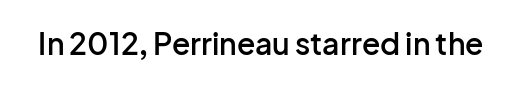
Strokes here are thickened, but only to semibold level. The words here are not underlined. The letters sit at their default tracking, neither squeezed nor spread. Note the varied advance widths — an 'i' is clearly narrower than an 'm'.
